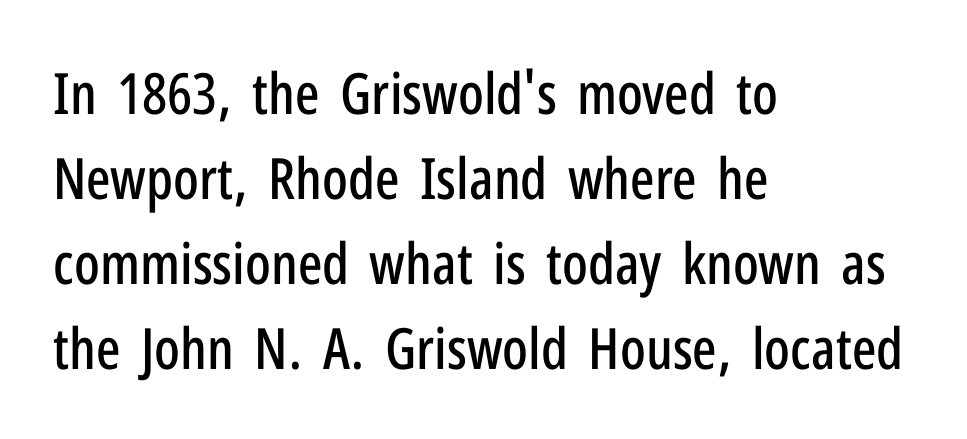
The image shows 57 px condensed sans-serif type, upright; set left-aligned, normal line spacing (1.49x), normal letter spacing, not underlined; low stroke contrast and a medium x-height.
